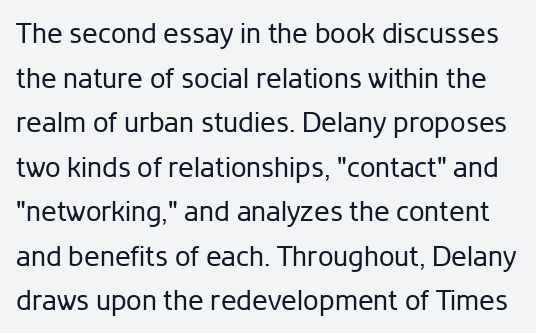
{"serif": "no", "italic": "no", "bold": "no", "weight": "regular", "width": "normal", "stroke_contrast": "low", "x_height": "medium", "monospaced": "no", "underline": "no", "line_spacing": "normal", "line_spacing_ratio": 1.59, "letter_spacing": "normal", "letter_spacing_em": 0.0, "glyph_px": 28}
